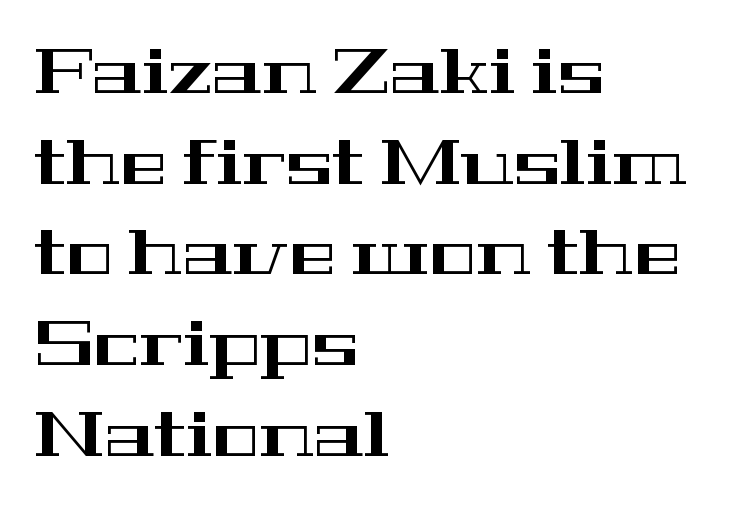
{"serif": "yes", "italic": "no", "width": "wide", "stroke_contrast": "high", "x_height": "medium", "monospaced": "no", "underline": "no", "align": "left", "line_spacing": "normal", "line_spacing_ratio": 1.44, "letter_spacing": "normal", "letter_spacing_em": 0.0, "glyph_px": 63}
